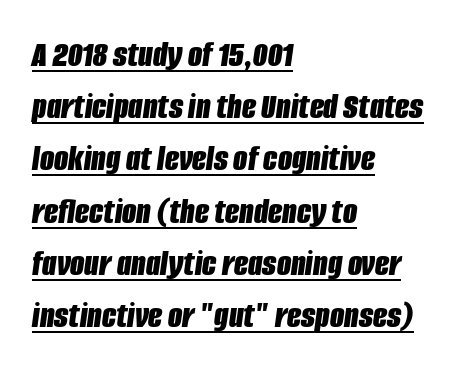
Words appear dense and cohesive because spacing is normal. Summary of weight: heavy, a full bold. The space between consecutive lines is moderate. The text block is weighted toward the left margin, trailing off unevenly rightward. Think of a printed novel: that variable character pitch is what you see here.
